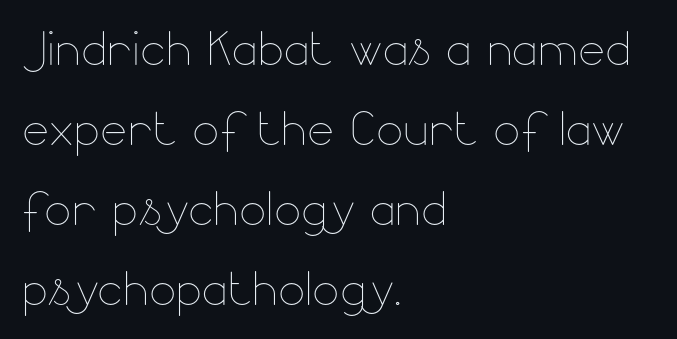
{"italic": "no", "bold": "no", "weight": "thin", "width": "normal", "stroke_contrast": "low", "x_height": "small", "monospaced": "no", "underline": "no", "align": "left", "line_spacing": "normal", "line_spacing_ratio": 1.25, "letter_spacing": "normal", "letter_spacing_em": 0.0, "glyph_px": 64}
